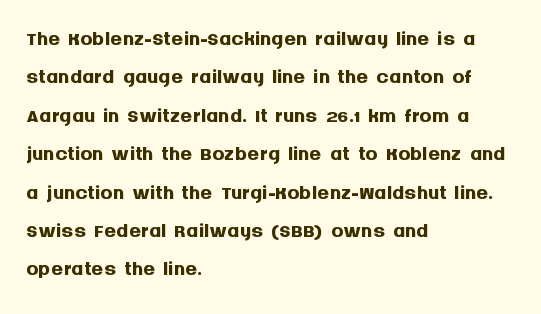
Q: Is the text bold? A: Yes.
Q: Is the text italic (slanted)? A: No, it is upright.
Q: Is the typeface a serif or a sans-serif typeface? A: Sans-serif.
Q: Is the text underlined? A: No.
Q: How is the paragraph aligned? A: Left-aligned.
Q: Is the spacing between letters normal or unusually wide? A: Normal.
Q: Is the spacing between lines tight, normal or loose? A: Normal.
Q: Width (condensed, normal, or wide)? A: Normal.
Q: Stroke contrast? A: Medium.
Q: x-height? A: Large.
Q: Monospaced? A: No.
